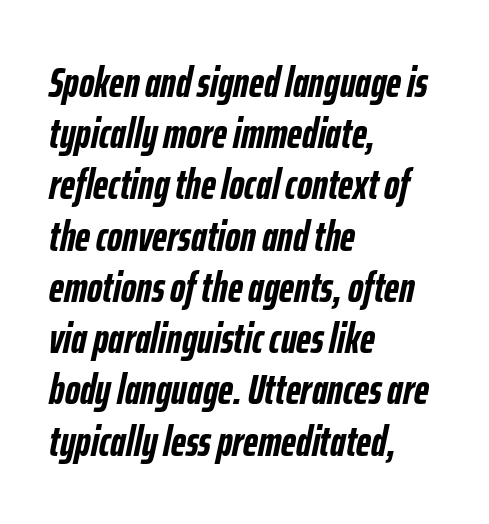
The image shows 42 px semibold, condensed type, italic (leaning right); set left-aligned, line spacing 1.22x, normal letter spacing, not underlined; low stroke contrast and a medium x-height.
